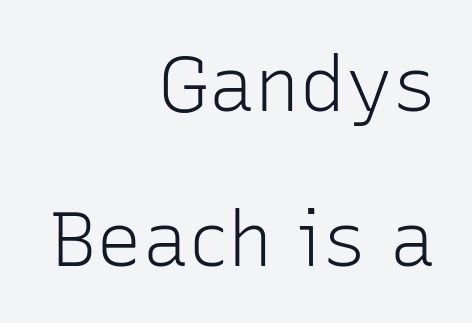
Q: Is the text bold? A: No.
Q: Is the text italic (slanted)? A: No, it is upright.
Q: Is the typeface a serif or a sans-serif typeface? A: Sans-serif.
Q: Is the text underlined? A: No.
Q: How is the paragraph aligned? A: Right-aligned.
Q: Is the spacing between letters normal or unusually wide? A: Normal.
Q: Is the spacing between lines tight, normal or loose? A: Loose.
Q: Width (condensed, normal, or wide)? A: Normal.
Q: Stroke contrast? A: Low.
Q: x-height? A: Medium.
Q: Monospaced? A: No.
